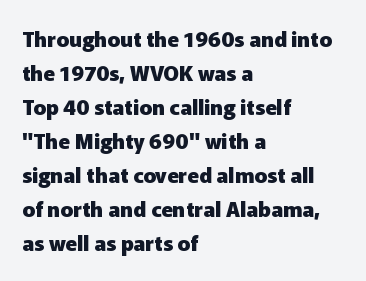
{"italic": "no", "bold": "yes", "underline": "no", "align": "left", "line_spacing": "normal", "line_spacing_ratio": 1.62, "letter_spacing": "normal", "letter_spacing_em": 0.0, "glyph_px": 21}
